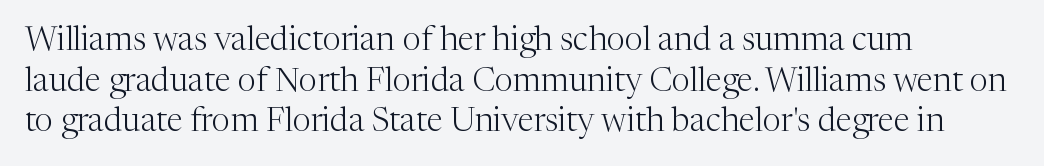
The image shows 33 px light serif type, upright; set left-aligned, line spacing 1.23x, normal letter spacing, not underlined; medium stroke contrast and a medium x-height.
